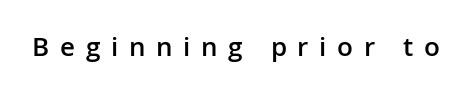
Q: Is the text bold? A: Semi-bold.
Q: Is the text italic (slanted)? A: No, it is upright.
Q: Is the text underlined? A: No.
Q: Is the spacing between letters normal or unusually wide? A: Unusually wide.
